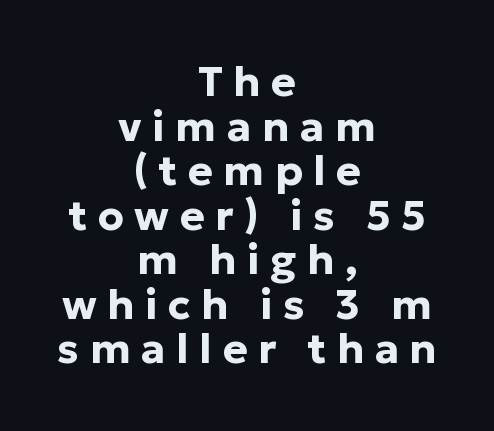
The image shows 42 px bold sans-serif type, upright; set centered, tight line spacing (1.06x), unusually wide letter spacing (+0.25 em), not underlined; low stroke contrast and a medium x-height.
